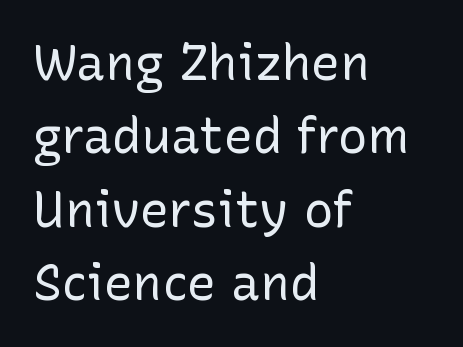
Q: Is the text bold? A: No.
Q: Is the text italic (slanted)? A: No, it is upright.
Q: Is the typeface a serif or a sans-serif typeface? A: Sans-serif.
Q: Is the text underlined? A: No.
Q: How is the paragraph aligned? A: Left-aligned.
Q: Is the spacing between letters normal or unusually wide? A: Normal.
Q: Is the spacing between lines tight, normal or loose? A: Normal.
Q: Width (condensed, normal, or wide)? A: Normal.
Q: Stroke contrast? A: Low.
Q: x-height? A: Medium.
Q: Monospaced? A: No.
